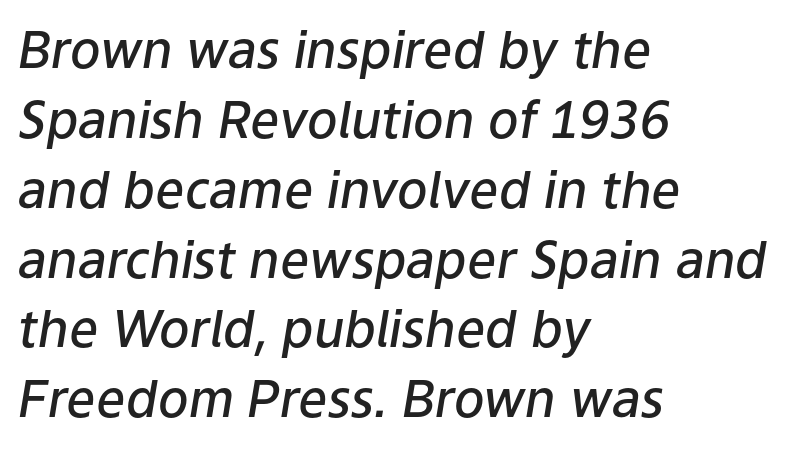
I'd describe the lettering as semibold — firm but not a full bold. Students, observe: this is what conventionally led text looks like. There is no visible air inserted between adjacent glyphs. Is the block centered? No — it sits flush against the left margin. This sample has the flowing, uneven cadence of proportional lettering.
